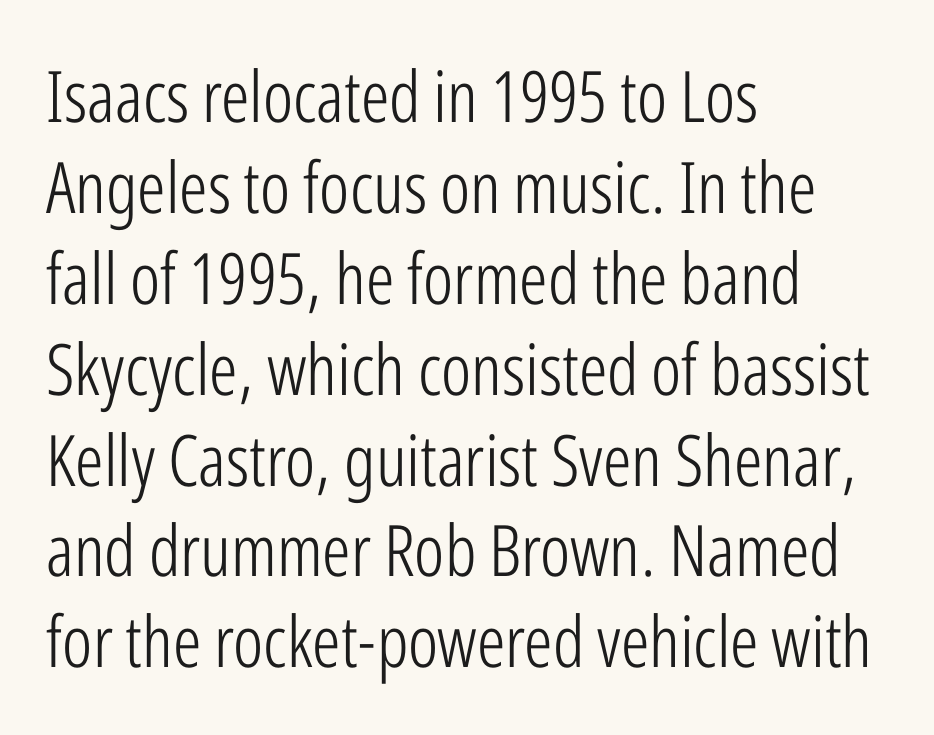
Q: Is the text bold? A: No.
Q: Is the text italic (slanted)? A: No, it is upright.
Q: Is the typeface a serif or a sans-serif typeface? A: Sans-serif.
Q: Is the text underlined? A: No.
Q: How is the paragraph aligned? A: Left-aligned.
Q: Is the spacing between letters normal or unusually wide? A: Normal.
Q: Is the spacing between lines tight, normal or loose? A: Normal.
Q: Width (condensed, normal, or wide)? A: Condensed.
Q: Stroke contrast? A: Low.
Q: x-height? A: Medium.
Q: Monospaced? A: No.
